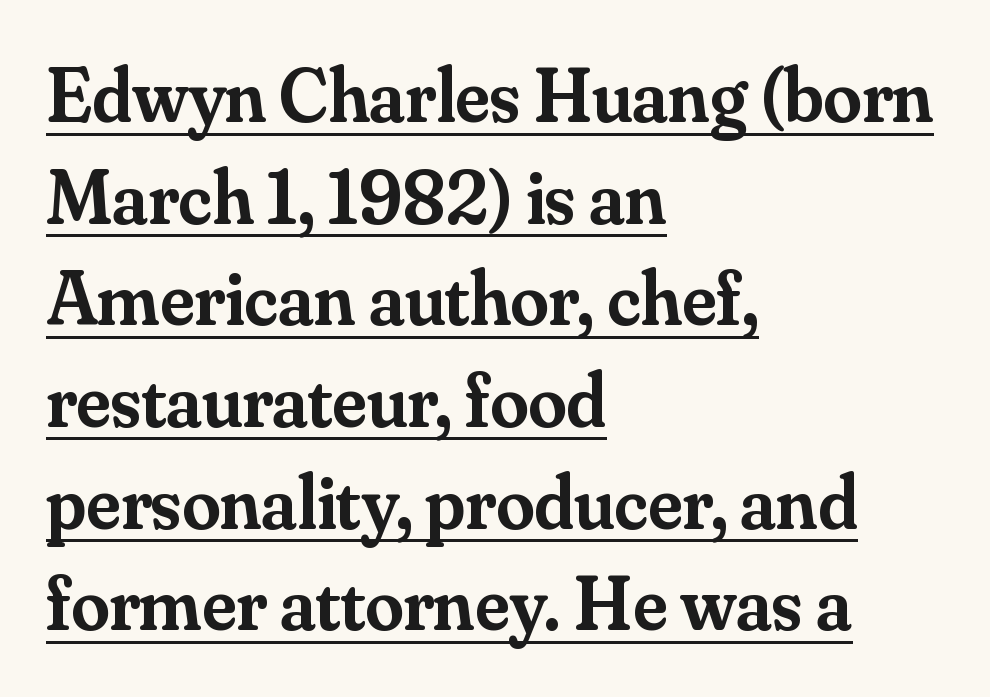
{"serif": "yes", "italic": "no", "bold": "semi", "weight": "semibold", "width": "normal", "stroke_contrast": "medium", "x_height": "small", "monospaced": "no", "underline": "yes", "align": "left", "line_spacing": "normal", "line_spacing_ratio": 1.32, "letter_spacing": "normal", "letter_spacing_em": 0.0, "glyph_px": 77}
